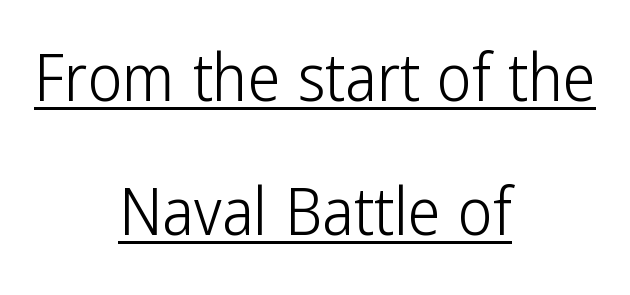
{"serif": "no", "italic": "no", "bold": "no", "weight": "light", "width": "condensed", "stroke_contrast": "low", "x_height": "medium", "monospaced": "no", "underline": "yes", "align": "center", "line_spacing": "loose", "line_spacing_ratio": 2.03, "letter_spacing": "normal", "letter_spacing_em": 0.0, "glyph_px": 66}
